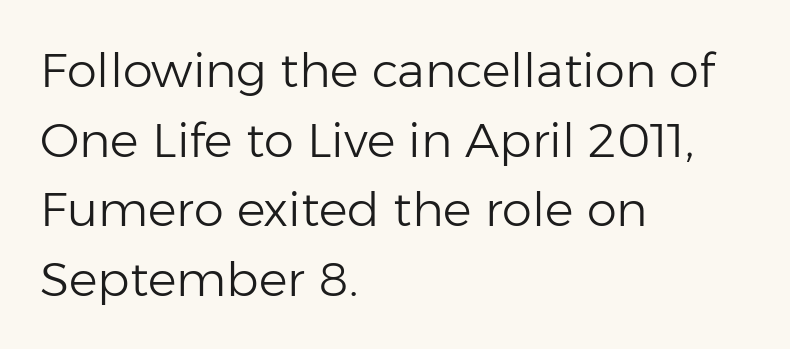
Honestly, there is no underline to notice here at all. Short and long lines alike share a common starting point at left. This sample uses an upright cut, with every glyph sitting square on the baseline. Students, note that the glyphs here touch the page at normal intervals.
